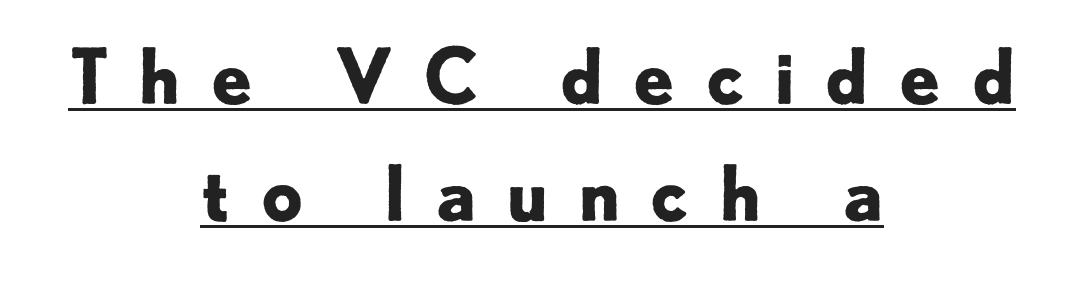
Loose tracking; the words dissolve into strings of separated letters. The sample has been set heavy, in full bold. Quick note: not italic, upright. These lines are rendered in a variable-pitch font. The glyphs in this specimen are sans serif. Each line of the rendering has a horizontal stroke beneath the glyphs.
